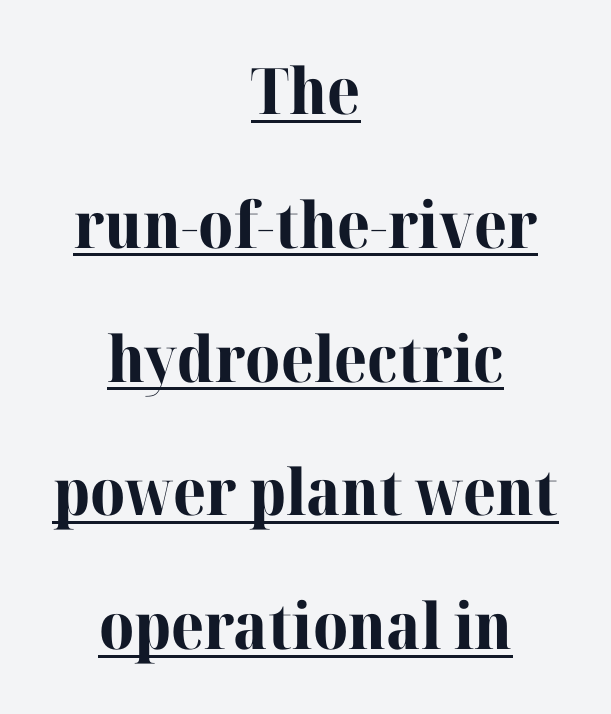
{"serif": "yes", "italic": "no", "bold": "yes", "weight": "bold", "width": "normal", "stroke_contrast": "high", "x_height": "medium", "monospaced": "no", "underline": "yes", "align": "center", "line_spacing": "loose", "line_spacing_ratio": 2.09, "letter_spacing": "normal", "letter_spacing_em": 0.0, "glyph_px": 64}
